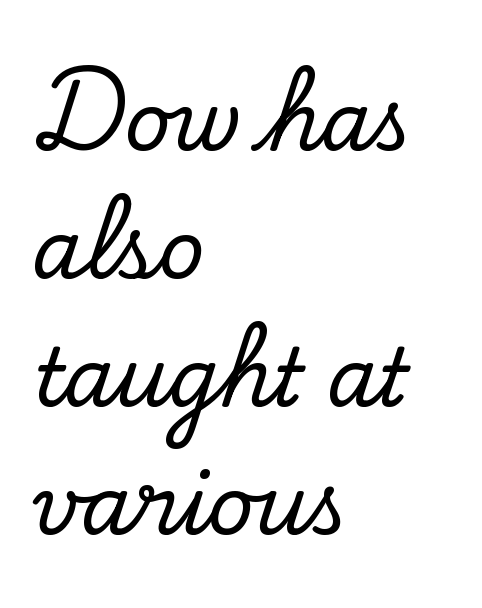
Quick note: interline space is typical. Does the type have serifs? Yes, each stem ends in a small foot. You could call the tracking neutral — neither tight nor loose. Is this a fixed-width face? No — the glyphs have proportional, varying widths. Type without underlining.
